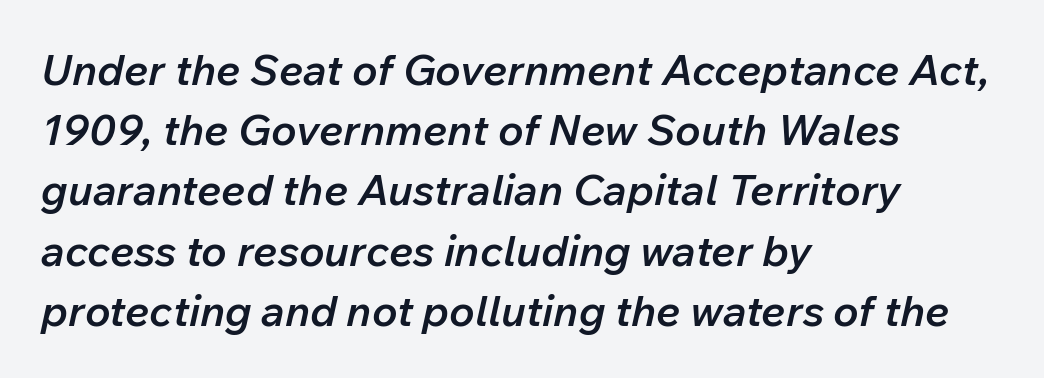
The image shows 43 px semibold type, italic (leaning right); set left-aligned, normal line spacing (1.4x), normal letter spacing, not underlined; low stroke contrast and a medium x-height.
